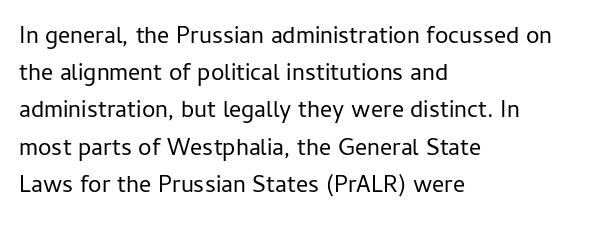
{"italic": "no", "bold": "no", "underline": "no", "align": "left", "line_spacing": "normal", "line_spacing_ratio": 1.55, "letter_spacing": "normal", "letter_spacing_em": 0.0, "glyph_px": 24}
